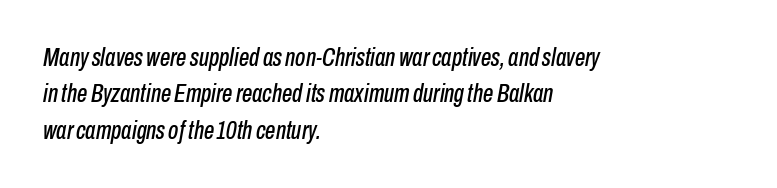
{"italic": "yes", "lean": "right", "slant_degrees": 10, "underline": "no", "align": "left", "line_spacing": "normal", "line_spacing_ratio": 1.4, "letter_spacing": "normal", "letter_spacing_em": 0.0, "glyph_px": 26}
